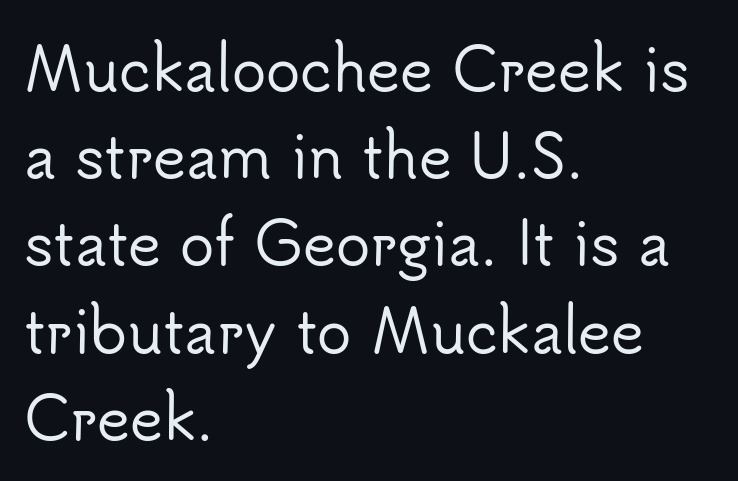
Q: Is the text italic (slanted)? A: No, it is upright.
Q: Is the typeface a serif or a sans-serif typeface? A: Sans-serif.
Q: Is the text underlined? A: No.
Q: How is the paragraph aligned? A: Left-aligned.
Q: Is the spacing between letters normal or unusually wide? A: Normal.
Q: Is the spacing between lines tight, normal or loose? A: Normal.
Q: Width (condensed, normal, or wide)? A: Normal.
Q: Stroke contrast? A: Low.
Q: x-height? A: Small.
Q: Monospaced? A: No.
